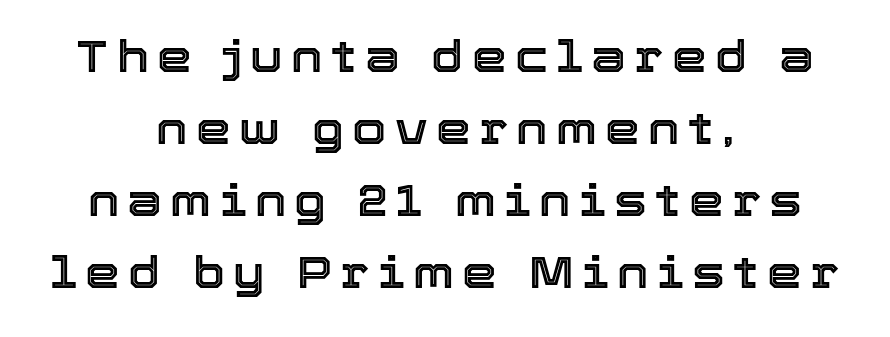
Q: Is the text italic (slanted)? A: No, it is upright.
Q: Is the text underlined? A: No.
Q: How is the paragraph aligned? A: Centered.
Q: Is the spacing between lines tight, normal or loose? A: Normal.
Q: Width (condensed, normal, or wide)? A: Normal.
Q: x-height? A: Medium.
Q: Monospaced? A: No.
